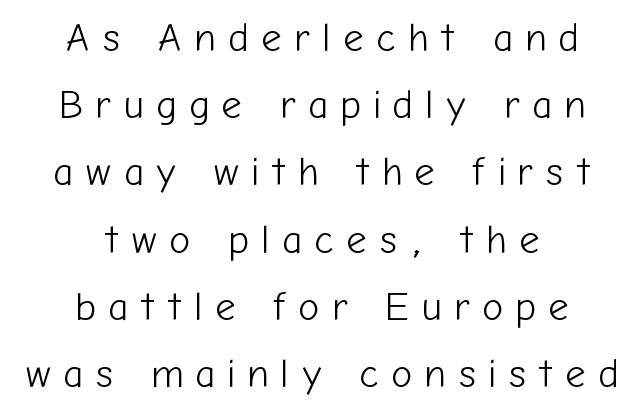
The image shows 40 px light sans-serif type, upright; set centered, normal line spacing (1.68x), unusually wide letter spacing (+0.3 em), not underlined; low stroke contrast and a medium x-height.
